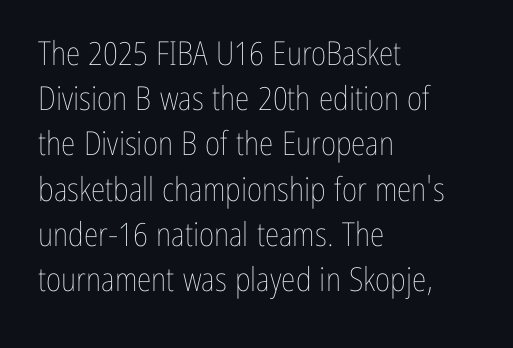
The letters advance in unequal steps, a hallmark of proportional type. This block has exactly the height ordinary leading produces. Descenders are the only things crossing below the line. The paragraph has a hard left edge and a soft right edge. Nope, not italic — everything's standing straight.
